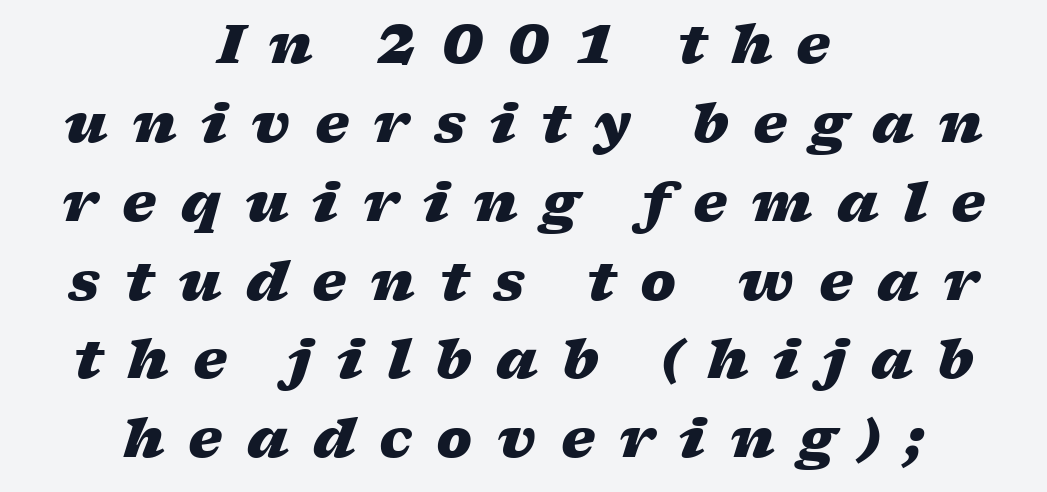
The face used here is proportionally spaced, like ordinary book or web type. Substantial extra tracking has been applied to these lines. Looking at the ascenders, they clearly lean. These lines are centered, leaving both edges ragged. The passage shown stacks its lines at a standard gap. Plenty of ink on the page — the face is bold.
